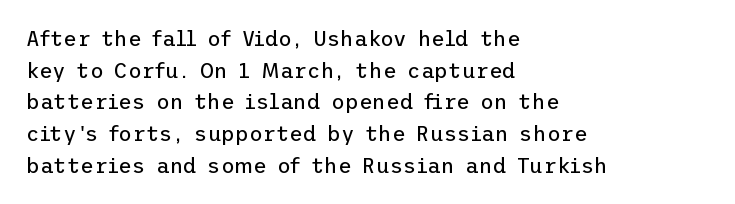
{"italic": "no", "bold": "no", "underline": "no", "align": "left", "line_spacing": "normal", "line_spacing_ratio": 1.51, "letter_spacing": "normal", "letter_spacing_em": 0.0, "glyph_px": 21}
